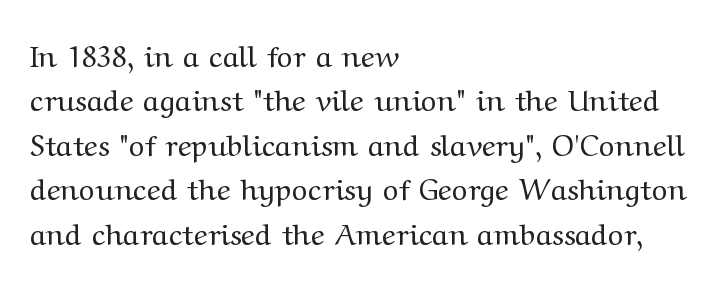
{"serif": "yes", "italic": "no", "bold": "no", "weight": "regular", "width": "wide", "stroke_contrast": "medium", "x_height": "medium", "monospaced": "no", "underline": "no", "align": "left", "line_spacing": "normal", "line_spacing_ratio": 1.48, "letter_spacing": "normal", "letter_spacing_em": 0.0, "glyph_px": 30}
